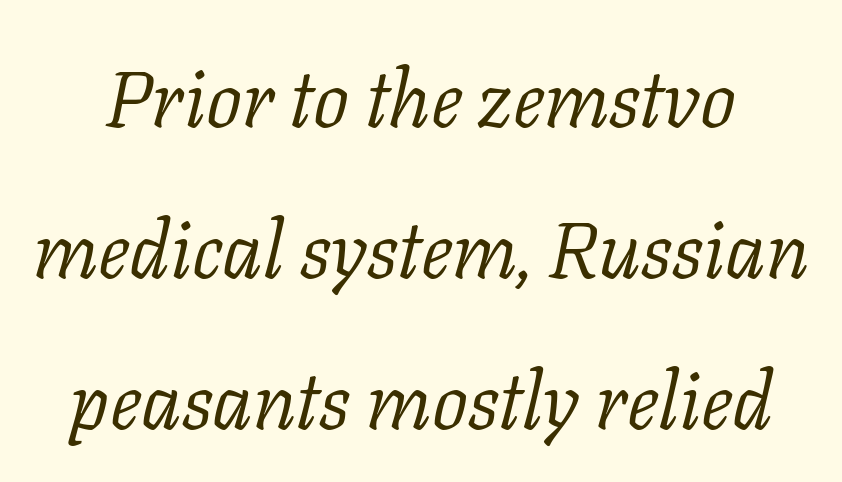
{"serif": "yes", "italic": "yes", "lean": "right", "slant_degrees": 11, "bold": "no", "weight": "light", "width": "normal", "stroke_contrast": "low", "x_height": "medium", "monospaced": "no", "underline": "no", "line_spacing_ratio": 1.89, "letter_spacing": "normal", "letter_spacing_em": 0.0, "glyph_px": 80}
